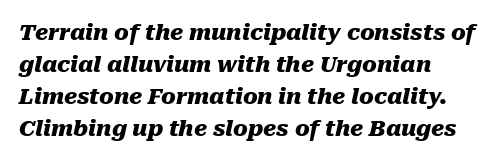
Students, this is bold: see how much ink each stroke carries. The passage shown is not underscored anywhere. Leading: standard. Characters are canted at an angle relative to the baseline's perpendicular.
